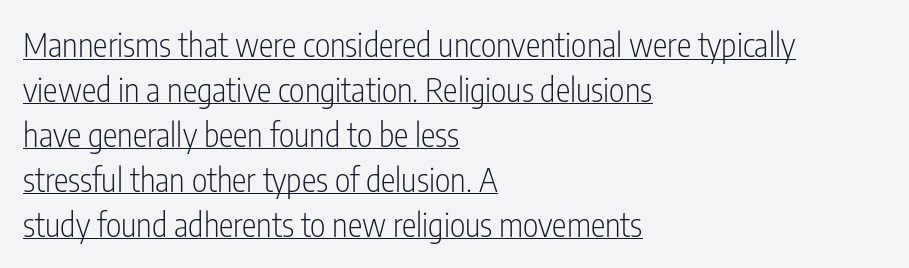
Q: Is the text bold? A: No.
Q: Is the text italic (slanted)? A: No, it is upright.
Q: Is the typeface a serif or a sans-serif typeface? A: Sans-serif.
Q: Is the text underlined? A: Yes.
Q: How is the paragraph aligned? A: Left-aligned.
Q: Is the spacing between letters normal or unusually wide? A: Normal.
Q: Is the spacing between lines tight, normal or loose? A: Normal.
Q: Width (condensed, normal, or wide)? A: Condensed.
Q: Stroke contrast? A: Low.
Q: x-height? A: Medium.
Q: Monospaced? A: No.
